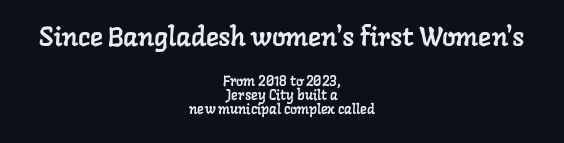
This rendering uses center alignment, leaving both contours irregular but symmetric. Check under the words: just untouched page. Words appear dense and cohesive because spacing is normal. In terms of leading, this rendering errs on the cramped side.
